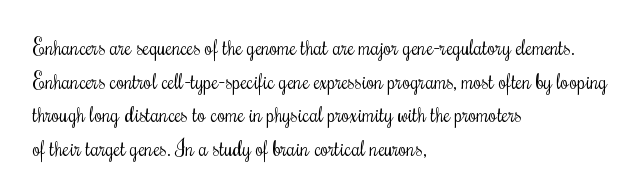
The image shows 21 px text type; set left-aligned, normal line spacing (1.6x), normal letter spacing, not underlined.
